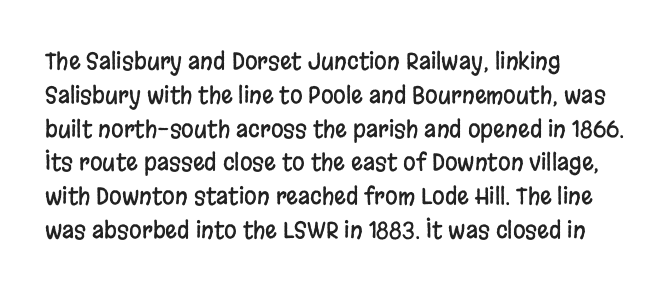
Q: Is the text italic (slanted)? A: No, it is upright.
Q: Is the text underlined? A: No.
Q: How is the paragraph aligned? A: Left-aligned.
Q: Is the spacing between letters normal or unusually wide? A: Normal.
Q: Is the spacing between lines tight, normal or loose? A: Normal.
